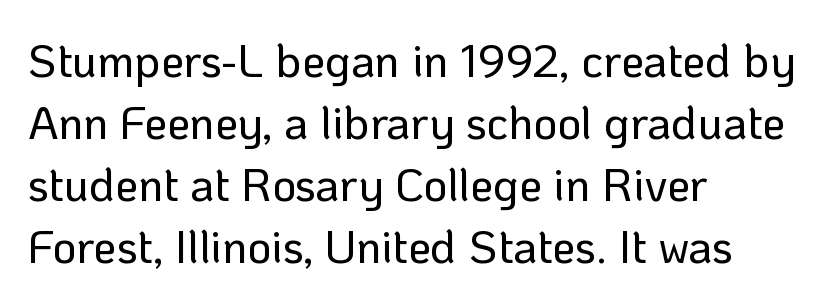
Q: Is the text italic (slanted)? A: No, it is upright.
Q: Is the typeface a serif or a sans-serif typeface? A: Sans-serif.
Q: Is the text underlined? A: No.
Q: How is the paragraph aligned? A: Left-aligned.
Q: Is the spacing between letters normal or unusually wide? A: Normal.
Q: Is the spacing between lines tight, normal or loose? A: Normal.
Q: Width (condensed, normal, or wide)? A: Normal.
Q: Stroke contrast? A: Low.
Q: x-height? A: Medium.
Q: Monospaced? A: No.
